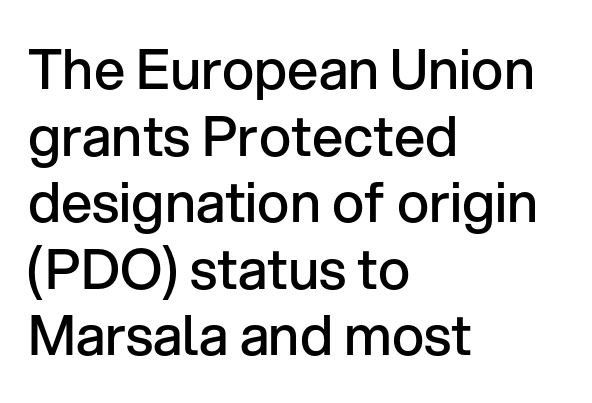
Are there feet on the stems? There aren't — it's a sans. A typesetter would call this proportional, since set widths differ per character. The characters look somewhat weighty, a semibold short of true bold. The glyphs are unaccompanied by any horizontal stroke below them. The ragged edge is on the right, which tells us the setting is flush left.
